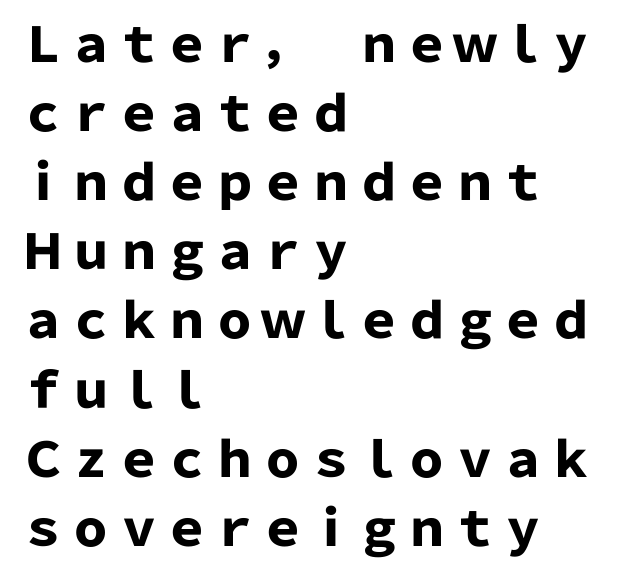
Q: Is the text bold? A: Yes.
Q: Is the text italic (slanted)? A: No, it is upright.
Q: Is the typeface a serif or a sans-serif typeface? A: Sans-serif.
Q: Is the text underlined? A: No.
Q: How is the paragraph aligned? A: Left-aligned.
Q: Is the spacing between letters normal or unusually wide? A: Normal.
Q: Is the spacing between lines tight, normal or loose? A: Normal.
Q: Width (condensed, normal, or wide)? A: Normal.
Q: Stroke contrast? A: Low.
Q: x-height? A: Medium.
Q: Monospaced? A: No.
